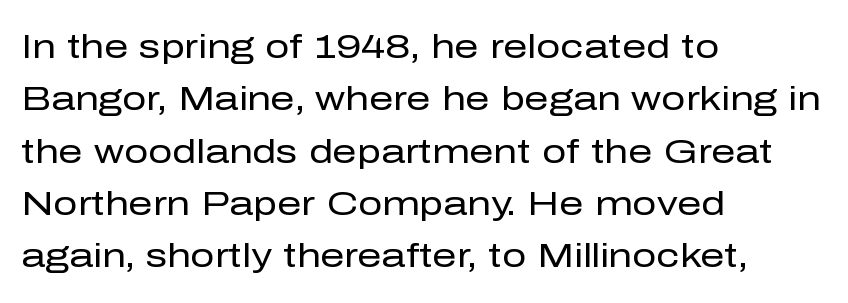
{"serif": "no", "italic": "no", "bold": "no", "weight": "regular", "width": "normal", "stroke_contrast": "low", "x_height": "medium", "monospaced": "no", "underline": "no", "align": "left", "line_spacing": "normal", "line_spacing_ratio": 1.54, "letter_spacing": "normal", "letter_spacing_em": 0.0, "glyph_px": 34}
